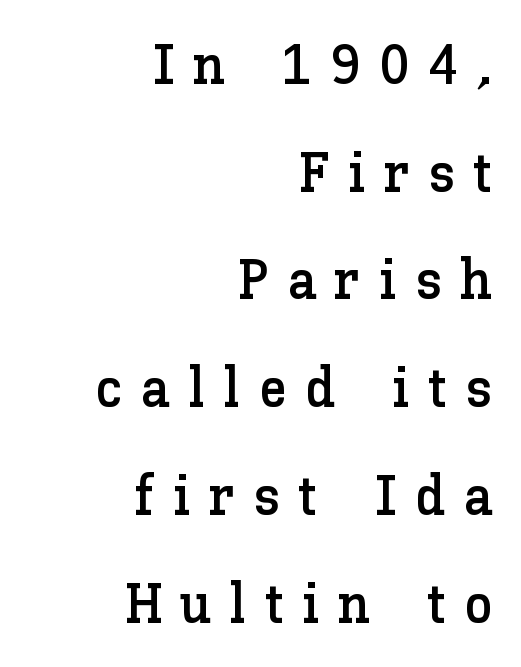
Q: Is the text italic (slanted)? A: No, it is upright.
Q: Is the text underlined? A: No.
Q: How is the paragraph aligned? A: Right-aligned.
Q: Is the spacing between letters normal or unusually wide? A: Unusually wide.
Q: Width (condensed, normal, or wide)? A: Normal.
Q: Stroke contrast? A: Low.
Q: x-height? A: Medium.
Q: Monospaced? A: No.
